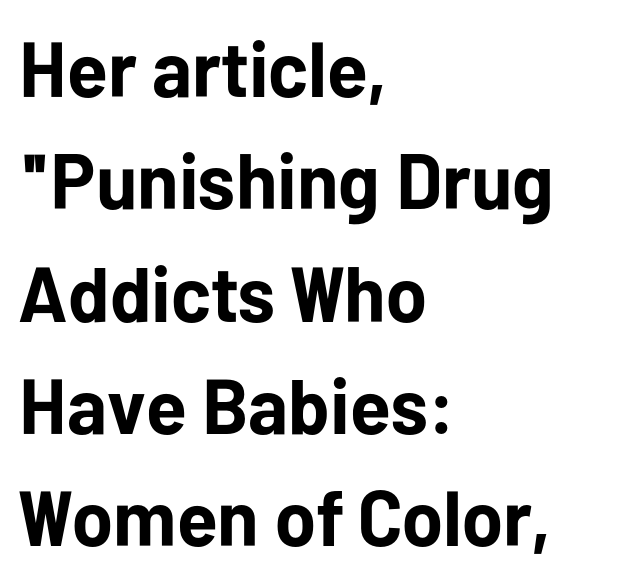
Q: Is the text bold? A: Yes.
Q: Is the text italic (slanted)? A: No, it is upright.
Q: Is the typeface a serif or a sans-serif typeface? A: Sans-serif.
Q: Is the text underlined? A: No.
Q: How is the paragraph aligned? A: Left-aligned.
Q: Is the spacing between letters normal or unusually wide? A: Normal.
Q: Is the spacing between lines tight, normal or loose? A: Normal.
Q: Width (condensed, normal, or wide)? A: Normal.
Q: Stroke contrast? A: Low.
Q: x-height? A: Medium.
Q: Monospaced? A: No.
